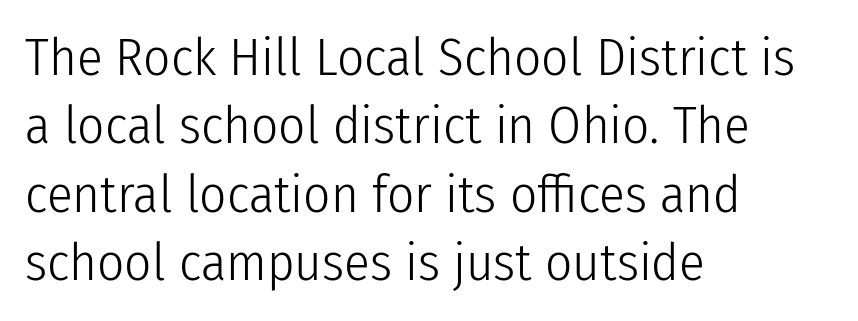
Q: Is the text bold? A: No.
Q: Is the text italic (slanted)? A: No, it is upright.
Q: Is the typeface a serif or a sans-serif typeface? A: Sans-serif.
Q: Is the text underlined? A: No.
Q: How is the paragraph aligned? A: Left-aligned.
Q: Is the spacing between letters normal or unusually wide? A: Normal.
Q: Is the spacing between lines tight, normal or loose? A: Normal.
Q: Width (condensed, normal, or wide)? A: Condensed.
Q: Stroke contrast? A: Low.
Q: x-height? A: Medium.
Q: Monospaced? A: No.
